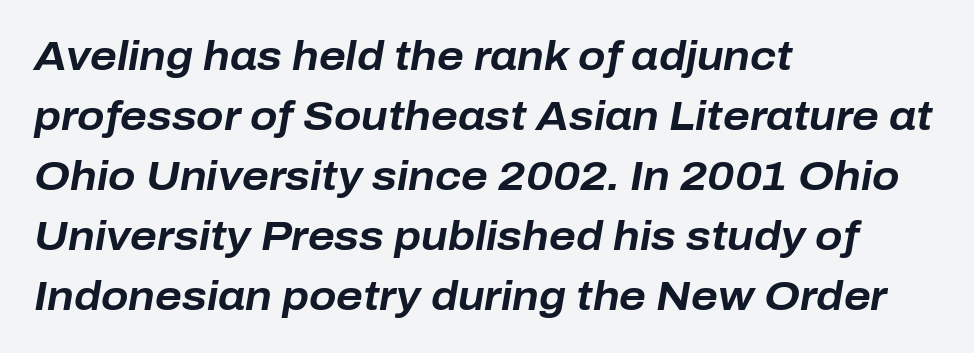
{"italic": "yes", "lean": "right", "slant_degrees": 10, "bold": "yes", "weight": "bold", "width": "normal", "stroke_contrast": "low", "x_height": "medium", "monospaced": "no", "underline": "no", "align": "left", "line_spacing": "normal", "line_spacing_ratio": 1.5, "letter_spacing": "normal", "letter_spacing_em": 0.0, "glyph_px": 40}
